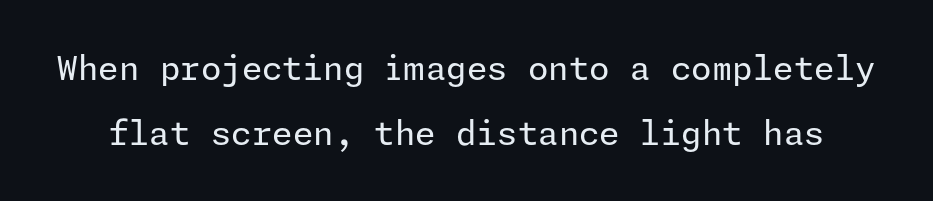
Q: Is the text bold? A: No.
Q: Is the text italic (slanted)? A: No, it is upright.
Q: Is the typeface a serif or a sans-serif typeface? A: Sans-serif.
Q: Is the text underlined? A: No.
Q: Is the spacing between letters normal or unusually wide? A: Normal.
Q: Is the spacing between lines tight, normal or loose? A: Loose.
Q: Width (condensed, normal, or wide)? A: Normal.
Q: Stroke contrast? A: Low.
Q: x-height? A: Medium.
